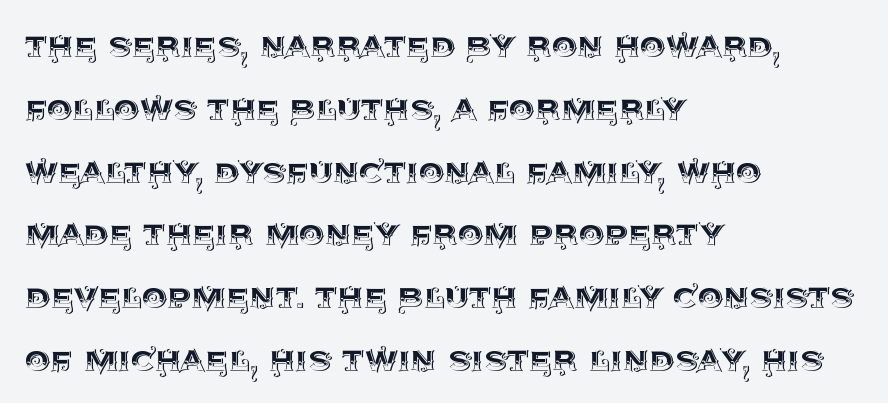
Q: Is the text italic (slanted)? A: No, it is upright.
Q: Is the text underlined? A: No.
Q: How is the paragraph aligned? A: Left-aligned.
Q: Is the spacing between letters normal or unusually wide? A: Normal.
Q: Is the spacing between lines tight, normal or loose? A: Normal.
Q: Width (condensed, normal, or wide)? A: Normal.
Q: x-height? A: Large.
Q: Monospaced? A: No.
